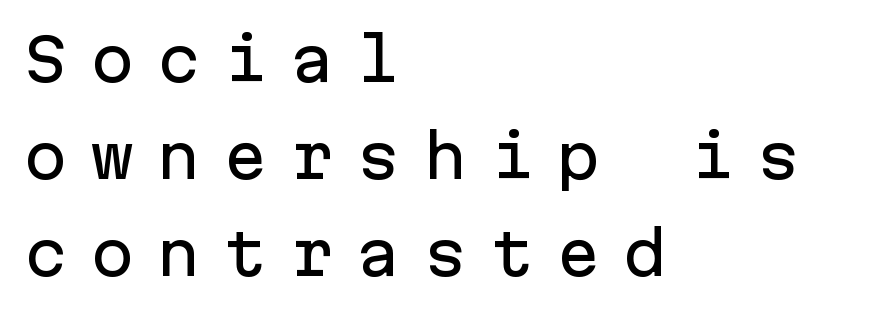
{"serif": "no", "italic": "no", "width": "normal", "stroke_contrast": "low", "x_height": "medium", "monospaced": "yes", "underline": "no", "align": "left", "line_spacing": "normal", "line_spacing_ratio": 1.64, "letter_spacing": "wide", "letter_spacing_em": 0.38, "glyph_px": 59}
